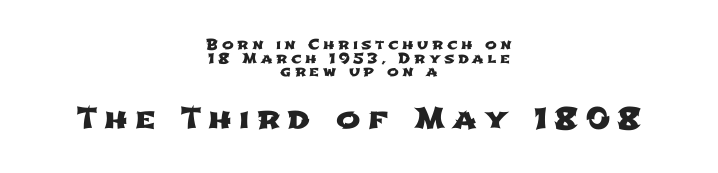
The image shows 29 px wide sans-serif type; set centered, tight line spacing (0.97x), unusually wide letter spacing (+0.25 em), not underlined; the second (bottom) block is 2.07x larger; low stroke contrast and a medium x-height.
